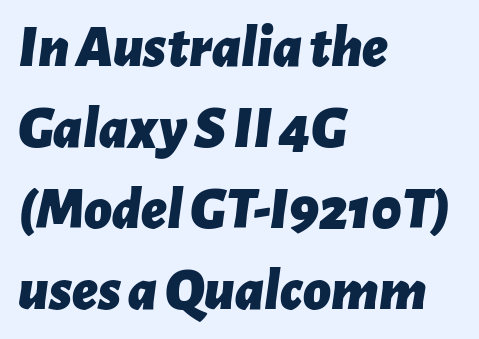
Students, this is bold: see how much ink each stroke carries. Layout note: lines flush left. This sample has the flowing, uneven cadence of proportional lettering. These lines were composed using italics. What's the leading like? Ordinary, nothing unusual.
